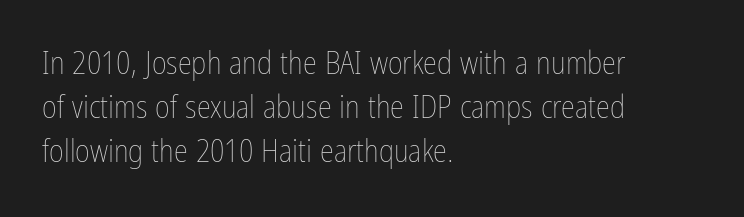
Q: Is the text bold? A: No.
Q: Is the text italic (slanted)? A: No, it is upright.
Q: Is the text underlined? A: No.
Q: How is the paragraph aligned? A: Left-aligned.
Q: Is the spacing between letters normal or unusually wide? A: Normal.
Q: Is the spacing between lines tight, normal or loose? A: Normal.
Q: Width (condensed, normal, or wide)? A: Condensed.
Q: Stroke contrast? A: Low.
Q: x-height? A: Medium.
Q: Monospaced? A: No.
